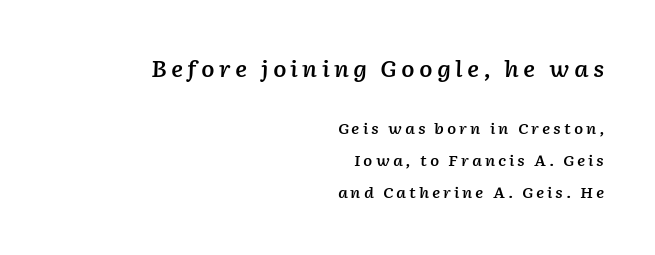
Emphasis by weight is partial: semibold. This rendering uses right alignment, leaving the left contour irregular. If you drew a line through each stem, it would be angled. Quick note: interline space is abundant.
